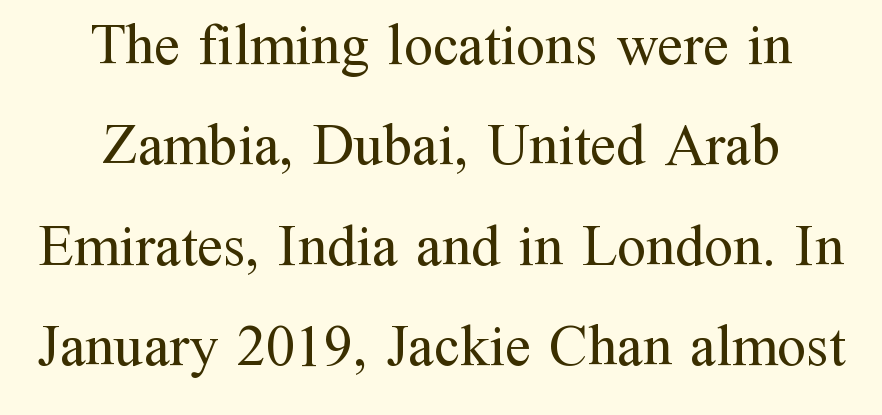
{"serif": "yes", "italic": "no", "bold": "no", "weight": "regular", "width": "normal", "stroke_contrast": "medium", "x_height": "medium", "monospaced": "no", "underline": "no", "align": "center", "line_spacing_ratio": 1.73, "letter_spacing": "normal", "letter_spacing_em": 0.0, "glyph_px": 58}
